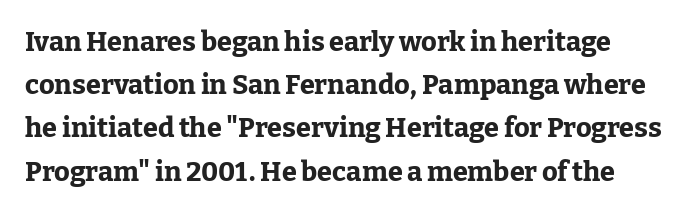
{"italic": "no", "bold": "yes", "underline": "no", "line_spacing": "normal", "line_spacing_ratio": 1.6, "letter_spacing": "normal", "letter_spacing_em": 0.0, "glyph_px": 27}
